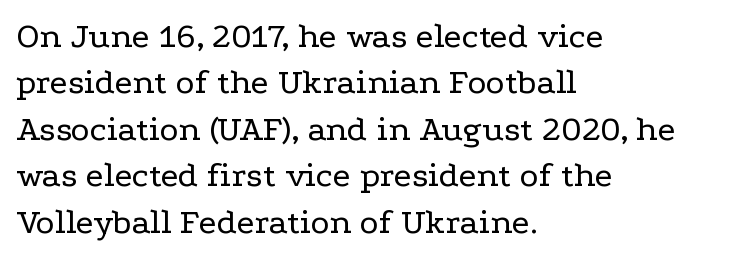
Q: Is the text bold? A: No.
Q: Is the text italic (slanted)? A: No, it is upright.
Q: Is the typeface a serif or a sans-serif typeface? A: Serif.
Q: Is the text underlined? A: No.
Q: How is the paragraph aligned? A: Left-aligned.
Q: Is the spacing between letters normal or unusually wide? A: Normal.
Q: Is the spacing between lines tight, normal or loose? A: Normal.
Q: Width (condensed, normal, or wide)? A: Wide.
Q: Stroke contrast? A: Low.
Q: x-height? A: Medium.
Q: Monospaced? A: No.
